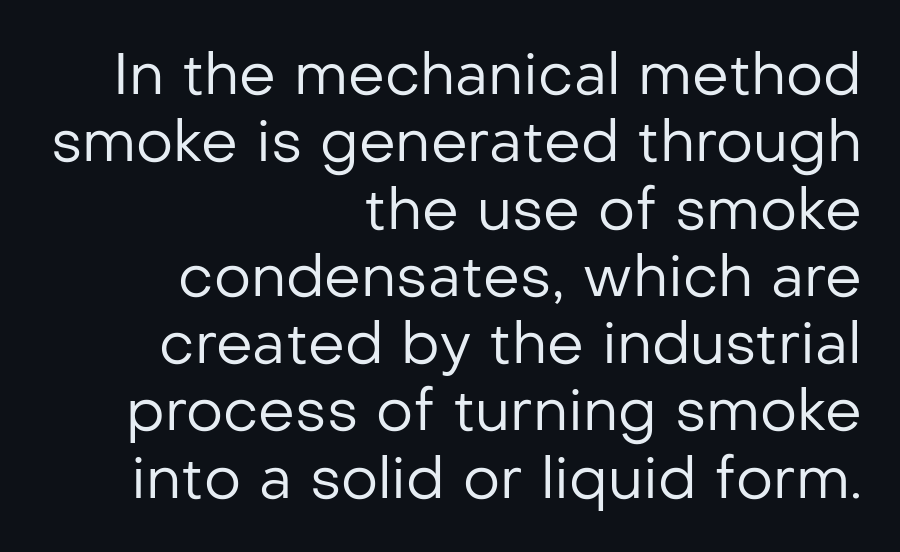
Is the stroke heavy? The answer is a plain regular-or-lighter. Notice how the stems are strictly vertical — no italics here. Horizontally, the lines are justified to the trailing edge only. Any mark beneath the type? The region is blank. The passage shown is typed in a proportional face where columns would drift.
